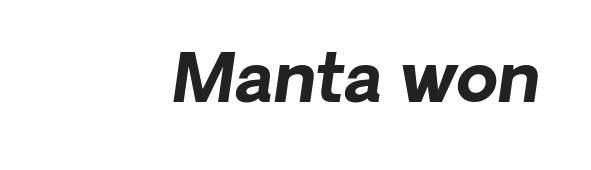
The image shows 67 px bold sans-serif type; set right-aligned, normal letter spacing, not underlined; low stroke contrast and a medium x-height.
